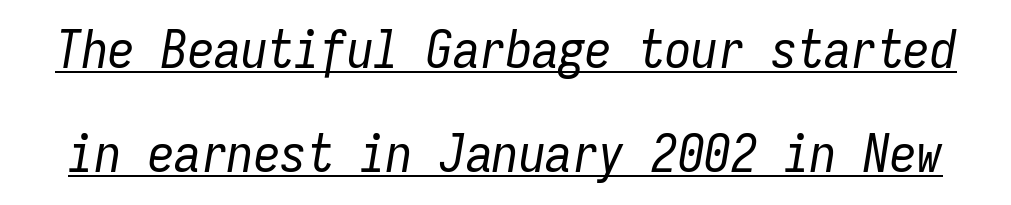
Ink coverage per letter is moderate at most. Note the uniform advance width — an 'i' takes as much space as an 'm'. Nobody touched the tracking dial on this one. There's an unmistakable incline to the writing here. Underlined type.
